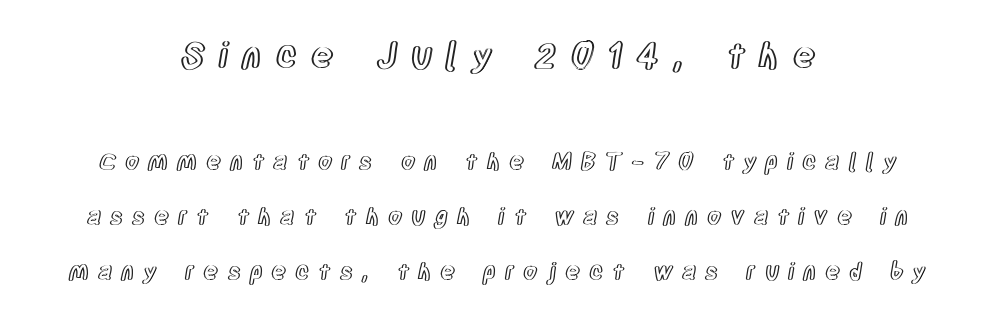
Q: Is the text italic (slanted)? A: Yes.
Q: Is the text underlined? A: No.
Q: How is the paragraph aligned? A: Centered.
Q: Is the spacing between letters normal or unusually wide? A: Unusually wide.
Q: Is the spacing between lines tight, normal or loose? A: Loose.
Q: Which block of text is set in a larger size, the first (top) or the second (bottom)? A: The first (top) one.
Q: Width (condensed, normal, or wide)? A: Condensed.
Q: x-height? A: Large.
Q: Monospaced? A: No.
